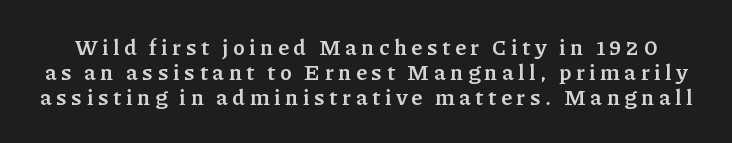
The strokes are fattened all the way to bold. Rule under the text: the space is simply empty. Posture: vertical. Loose tracking; the words dissolve into strings of separated letters. The designer dialed line spacing down below the default.
